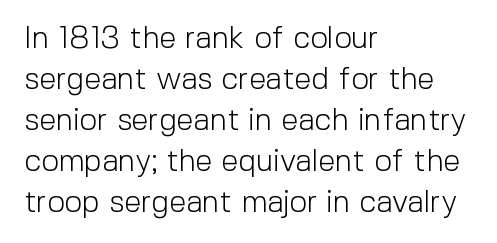
The characters display no serif detailing; their extremities are plain. Glyph-to-glyph distance matches everyday printed text. Has an underline been added? It has not. Does the leading feel generous? No, just average. Posture: straight, roman, zero tilt.
